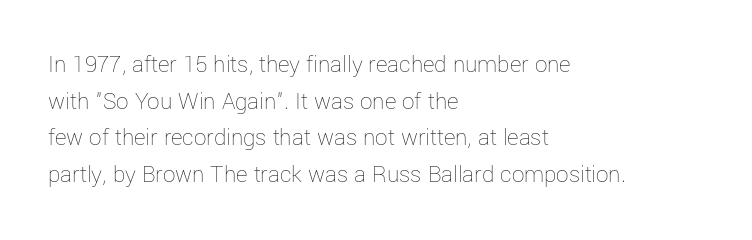
Weight: in the light-to-regular range. In CSS terms this would be text-align: left. The letters stand straight up with perfectly vertical stems. Each new line begins a customary step beneath the previous one. Characters follow at the spacing the type designer built in.
